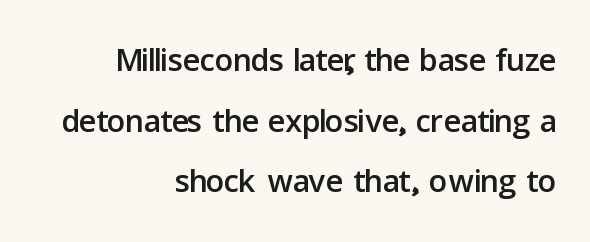
{"serif": "no", "italic": "no", "width": "normal", "stroke_contrast": "low", "x_height": "medium", "monospaced": "no", "underline": "no", "align": "right", "line_spacing": "normal", "line_spacing_ratio": 1.32, "letter_spacing": "normal", "letter_spacing_em": 0.0, "glyph_px": 46}
